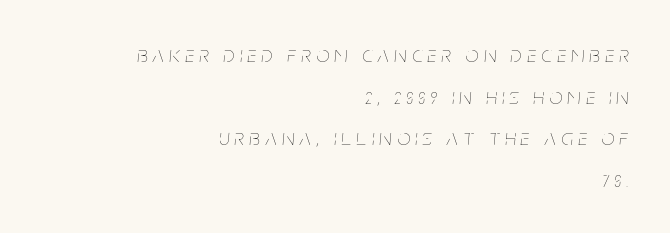
The image shows 23 px text type, italic (leaning right); set right-aligned, line spacing 1.81x, unusually wide letter spacing (+0.24 em), not underlined.
